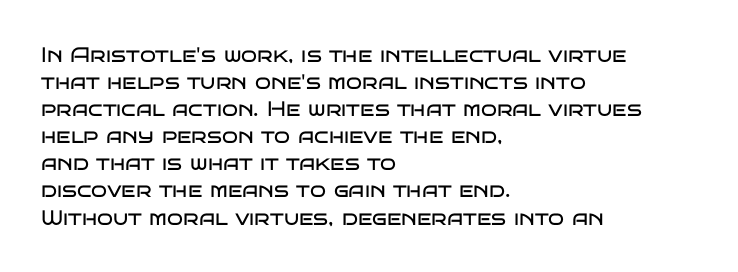
The image shows 21 px text type, upright; set left-aligned, normal line spacing (1.29x), normal letter spacing, not underlined.
